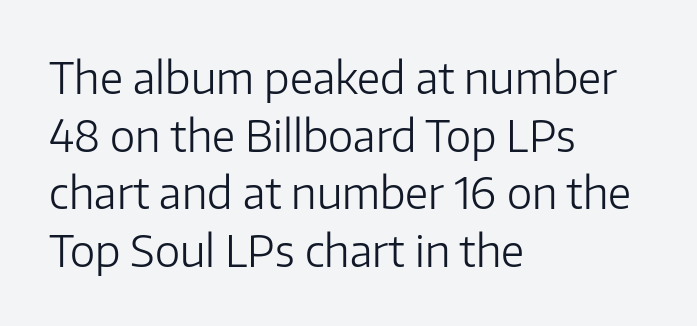
Q: Is the text bold? A: No.
Q: Is the text italic (slanted)? A: No, it is upright.
Q: Is the typeface a serif or a sans-serif typeface? A: Sans-serif.
Q: Is the text underlined? A: No.
Q: How is the paragraph aligned? A: Left-aligned.
Q: Is the spacing between letters normal or unusually wide? A: Normal.
Q: Is the spacing between lines tight, normal or loose? A: Normal.
Q: Width (condensed, normal, or wide)? A: Normal.
Q: Stroke contrast? A: Low.
Q: x-height? A: Medium.
Q: Monospaced? A: No.
